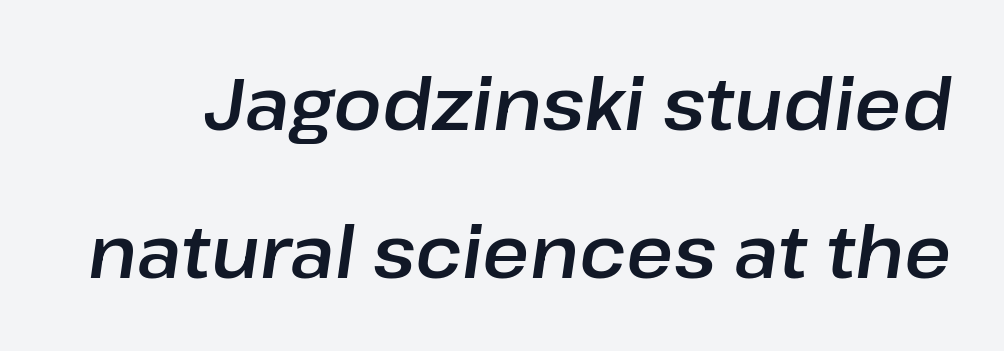
Every character sits at an angle, as italics do. Is there much room between lines? Yes — plenty of vertical air separates them. This sample uses plain, unmodified letter spacing. Character widths vary here, with narrow letters taking less room than wide ones. Just letters on the line, the space beneath them empty.
